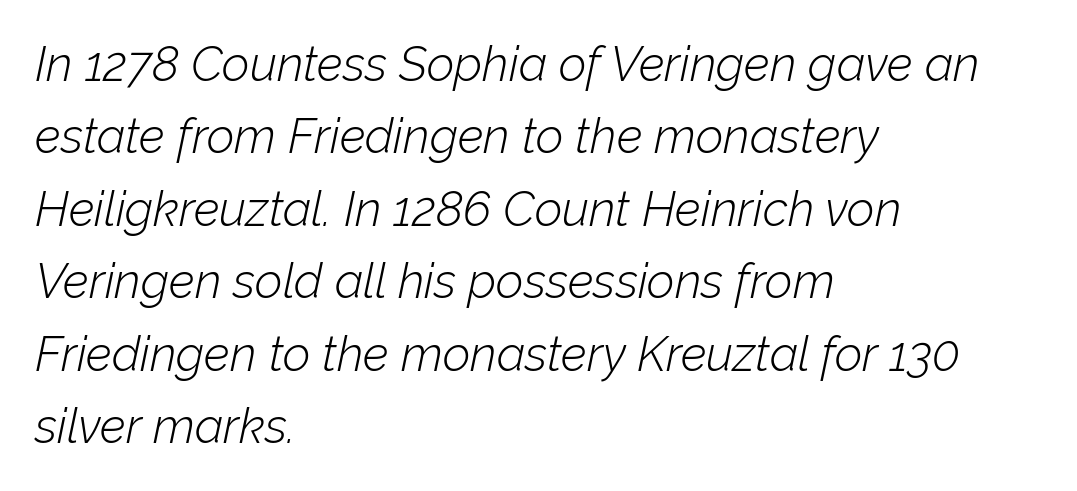
{"italic": "yes", "lean": "right", "slant_degrees": 12, "bold": "no", "weight": "light", "width": "normal", "stroke_contrast": "low", "x_height": "medium", "monospaced": "no", "underline": "no", "align": "left", "line_spacing": "normal", "line_spacing_ratio": 1.51, "letter_spacing": "normal", "letter_spacing_em": 0.0, "glyph_px": 48}
